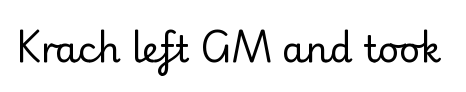
The image shows 36 px regular-weight sans-serif type, upright; set normal letter spacing, not underlined; low stroke contrast and a small x-height.
